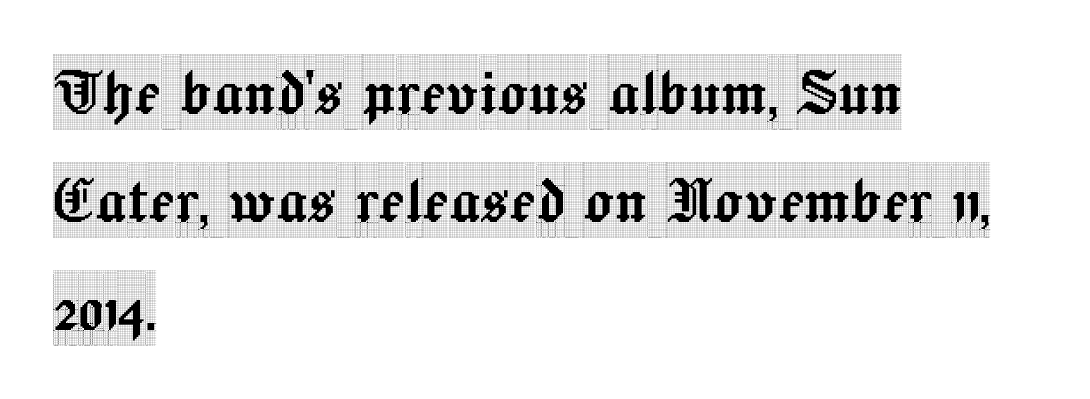
The image shows 76 px condensed serif type, upright; set left-aligned, normal line spacing (1.42x), normal letter spacing, not underlined; a large x-height.
